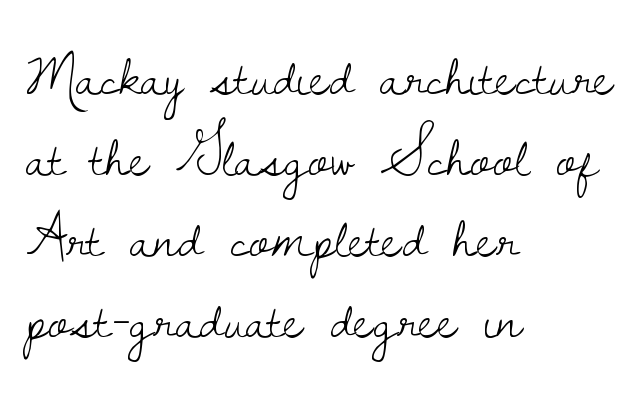
The image shows 60 px light serif type; set left-aligned, normal line spacing (1.35x), normal letter spacing, not underlined; low stroke contrast and a small x-height.
